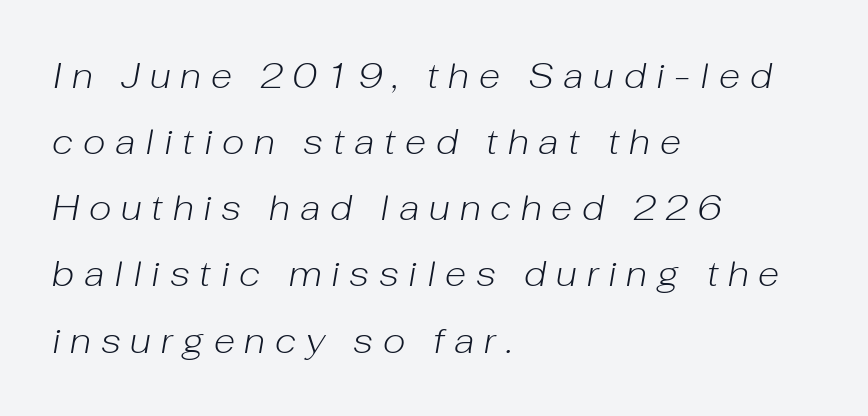
The image shows 35 px light type, italic (leaning right); set left-aligned, line spacing 1.89x, unusually wide letter spacing (+0.28 em), not underlined; low stroke contrast and a medium x-height.
